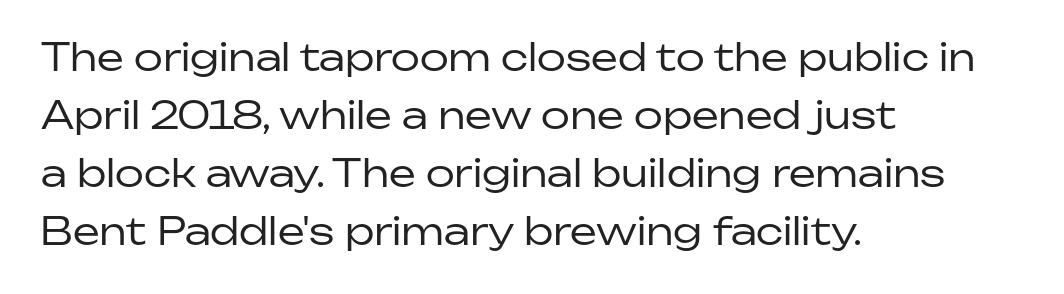
Q: Is the text bold? A: No.
Q: Is the text italic (slanted)? A: No, it is upright.
Q: Is the typeface a serif or a sans-serif typeface? A: Sans-serif.
Q: Is the text underlined? A: No.
Q: How is the paragraph aligned? A: Left-aligned.
Q: Is the spacing between letters normal or unusually wide? A: Normal.
Q: Is the spacing between lines tight, normal or loose? A: Normal.
Q: Width (condensed, normal, or wide)? A: Normal.
Q: Stroke contrast? A: Low.
Q: x-height? A: Medium.
Q: Monospaced? A: No.
